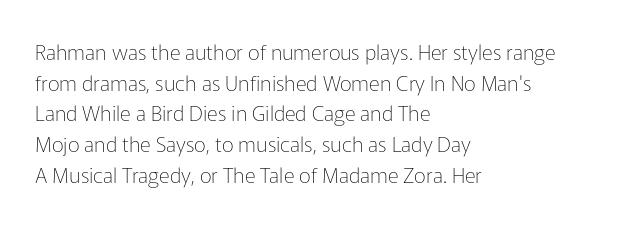
Q: Is the text bold? A: No.
Q: Is the text italic (slanted)? A: No, it is upright.
Q: Is the text underlined? A: No.
Q: How is the paragraph aligned? A: Left-aligned.
Q: Is the spacing between letters normal or unusually wide? A: Normal.
Q: Is the spacing between lines tight, normal or loose? A: Normal.
